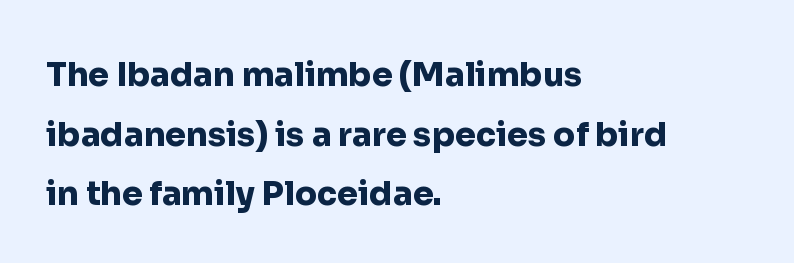
{"serif": "no", "italic": "no", "bold": "yes", "weight": "heavy", "width": "normal", "stroke_contrast": "low", "x_height": "medium", "monospaced": "no", "underline": "no", "align": "left", "line_spacing_ratio": 1.81, "letter_spacing": "normal", "letter_spacing_em": 0.0, "glyph_px": 33}
